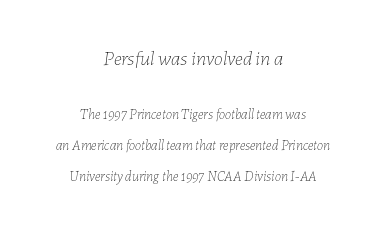
The image shows 20 px text type, italic (leaning right); set centered, loose line spacing (2.2x), normal letter spacing, not underlined; the first (top) block is 1.43x larger.
